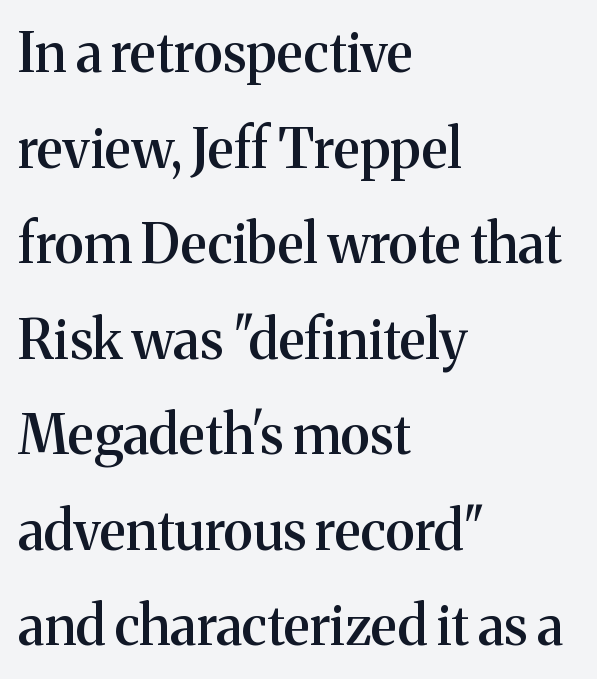
Serif or sans? Serif — the stroke terminals have little feet. The letters stand straight up with perfectly vertical stems. The rendering uses natural spacing where letterforms have individual widths. This rendering uses left alignment, leaving the right contour irregular. Quick note: underline off.
